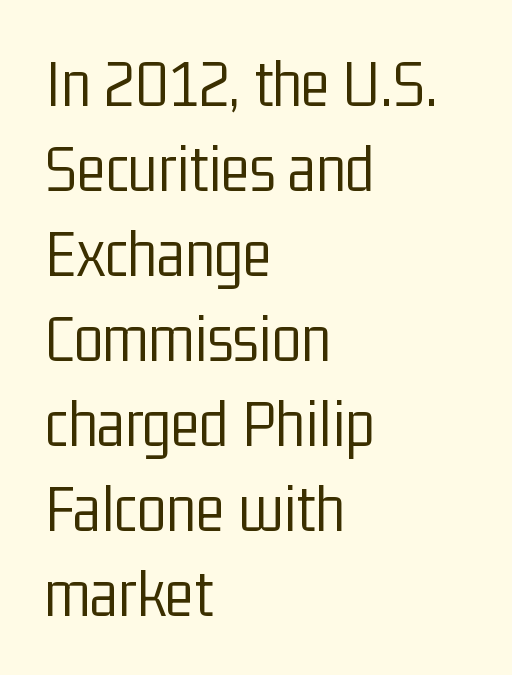
Honestly, there is no underline to notice here at all. A roman cut, with each character standing at attention. Nothing unusual about the tracking: characters are spaced as the font intends. Each line starts at the same left margin while the right side varies. The rendering uses natural spacing where letterforms have individual widths. This is sans-serif lettering, the kind often seen on screens and signage.
